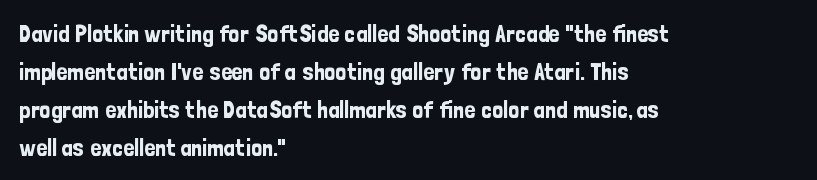
The image shows 24 px text type, upright; set left-aligned, normal line spacing (1.58x), normal letter spacing, not underlined.
